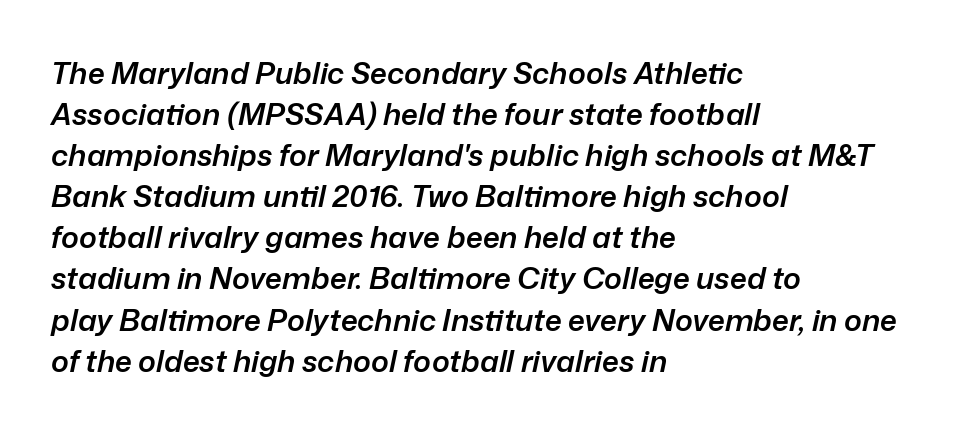
Underlining? Definitely not there. Would a proofreader flag this as italicized? Yes. The line-height multiplier appears to be the usual default. The paragraph shown leans on its left margin. The characters look somewhat weighty, a semibold short of true bold.
